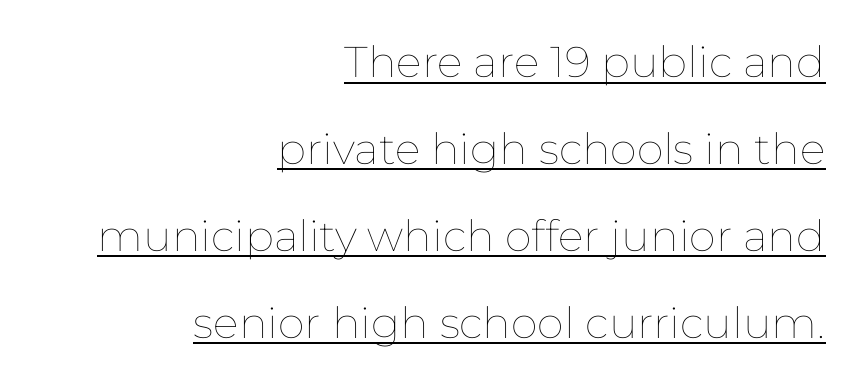
Q: Is the text bold? A: No.
Q: Is the text italic (slanted)? A: No, it is upright.
Q: Is the text underlined? A: Yes.
Q: How is the paragraph aligned? A: Right-aligned.
Q: Is the spacing between letters normal or unusually wide? A: Normal.
Q: Is the spacing between lines tight, normal or loose? A: Loose.
Q: Width (condensed, normal, or wide)? A: Normal.
Q: Stroke contrast? A: Low.
Q: x-height? A: Medium.
Q: Monospaced? A: No.
